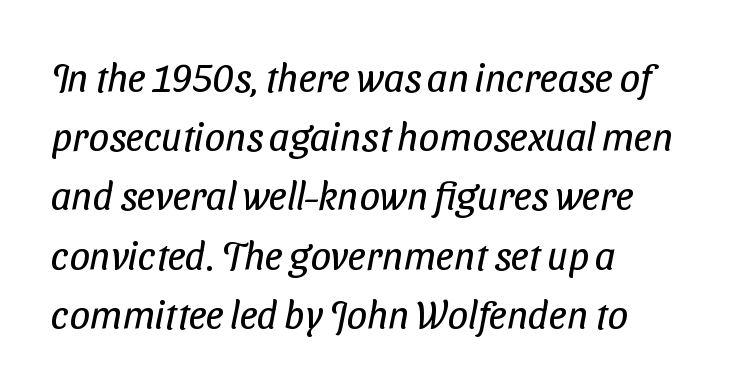
{"serif": "no", "bold": "no", "weight": "regular", "width": "condensed", "stroke_contrast": "low", "x_height": "medium", "monospaced": "no", "underline": "no", "align": "left", "line_spacing": "normal", "line_spacing_ratio": 1.48, "letter_spacing": "normal", "letter_spacing_em": 0.0, "glyph_px": 40}
